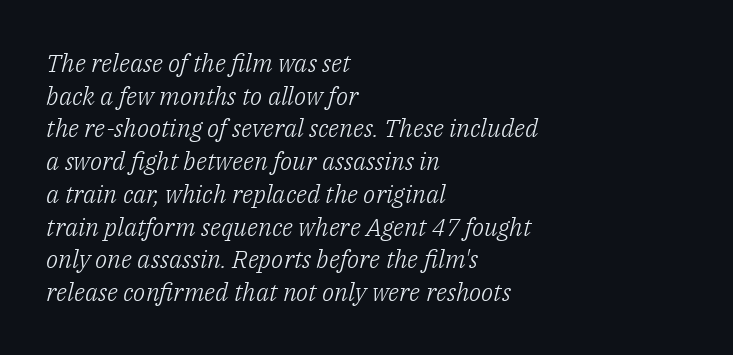
The image shows 25 px text type, italic (leaning right); set left-aligned, normal line spacing (1.31x), normal letter spacing, not underlined.
